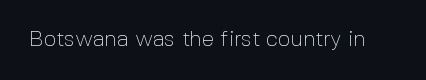
{"italic": "no", "bold": "no", "underline": "no", "letter_spacing": "normal", "letter_spacing_em": 0.0, "glyph_px": 22}
